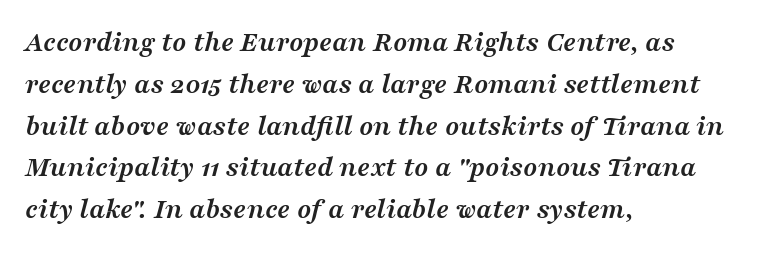
Characters follow at the spacing the type designer built in. The type family on display is of the serif kind. Evenly set lines give the paragraph a standard silhouette. The rendering uses natural spacing where letterforms have individual widths.
